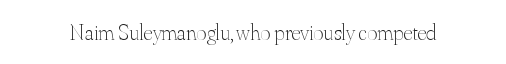
The space directly below the letters is spotless. Quick note: not italic, upright. The line texture is even and compact thanks to regular tracking. These glyphs show unthickened strokes, regular width or finer.
